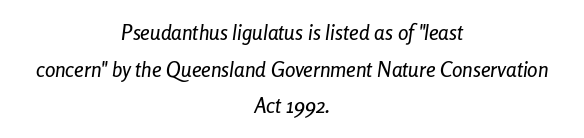
The image shows 21 px text type, italic (leaning right); set centered, line spacing 1.75x, normal letter spacing, not underlined.
